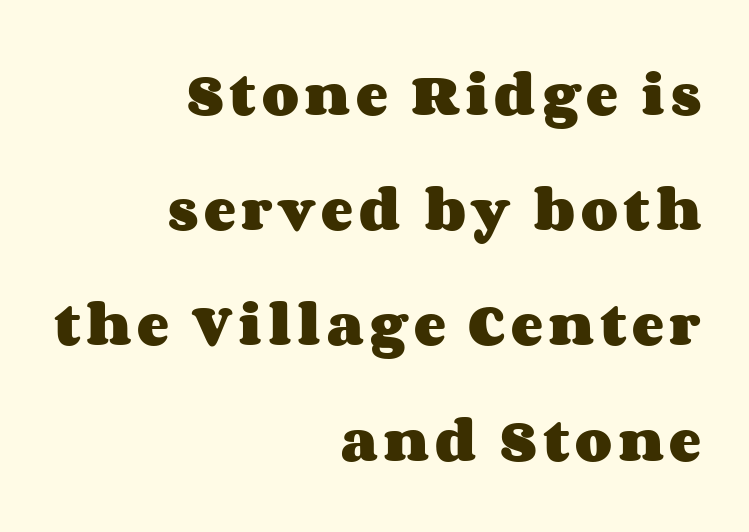
Any mark beneath the type? The region is blank. Stroke thickness is high; the sample reads as a true bold. Students, observe: this is what heavily led, spacious text looks like. The face used here is proportionally spaced, like ordinary book or web type. A typesetter would mark this as roman, not italic.
